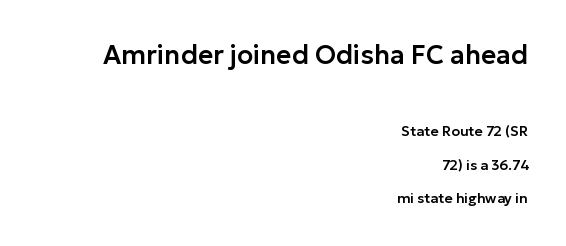
{"italic": "no", "underline": "no", "align": "right", "line_spacing": "loose", "line_spacing_ratio": 2.42, "letter_spacing": "normal", "letter_spacing_em": 0.0, "larger_block": "first", "size_ratio": 1.86, "glyph_px": 26}
